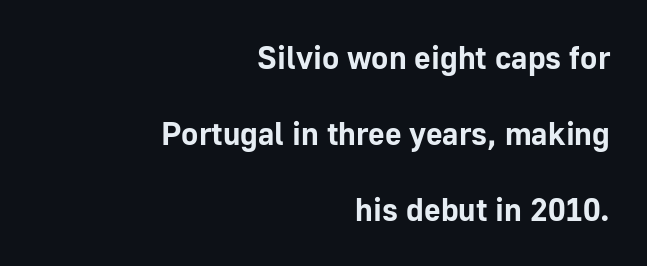
The image shows 32 px bold sans-serif type, upright; set right-aligned, loose line spacing (2.37x), normal letter spacing, not underlined; low stroke contrast and a medium x-height.
